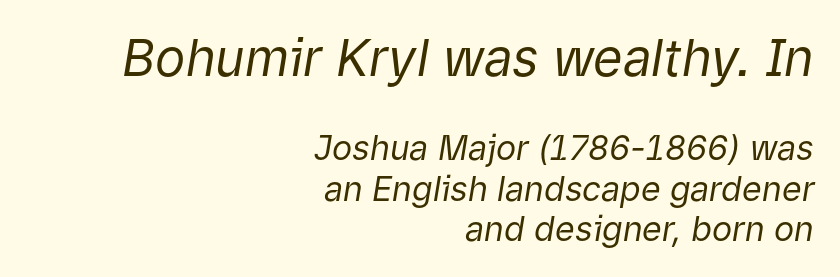
{"italic": "yes", "lean": "right", "slant_degrees": 9, "bold": "no", "weight": "regular", "width": "normal", "stroke_contrast": "low", "x_height": "medium", "monospaced": "no", "underline": "no", "align": "right", "line_spacing_ratio": 1.19, "letter_spacing": "normal", "letter_spacing_em": 0.0, "larger_block": "first", "size_ratio": 1.5, "glyph_px": 51}
